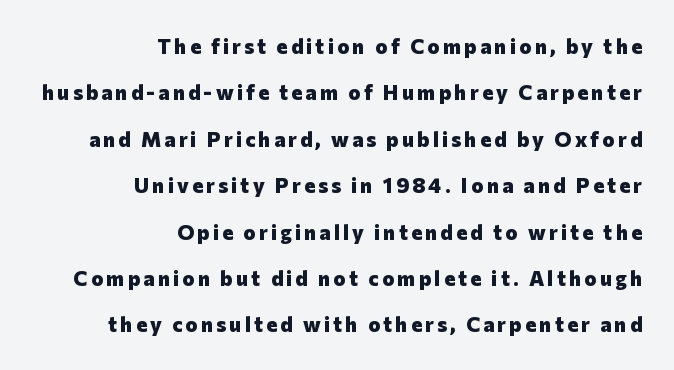
{"italic": "no", "bold": "yes", "underline": "no", "align": "right", "line_spacing": "loose", "line_spacing_ratio": 2.21, "glyph_px": 21}
